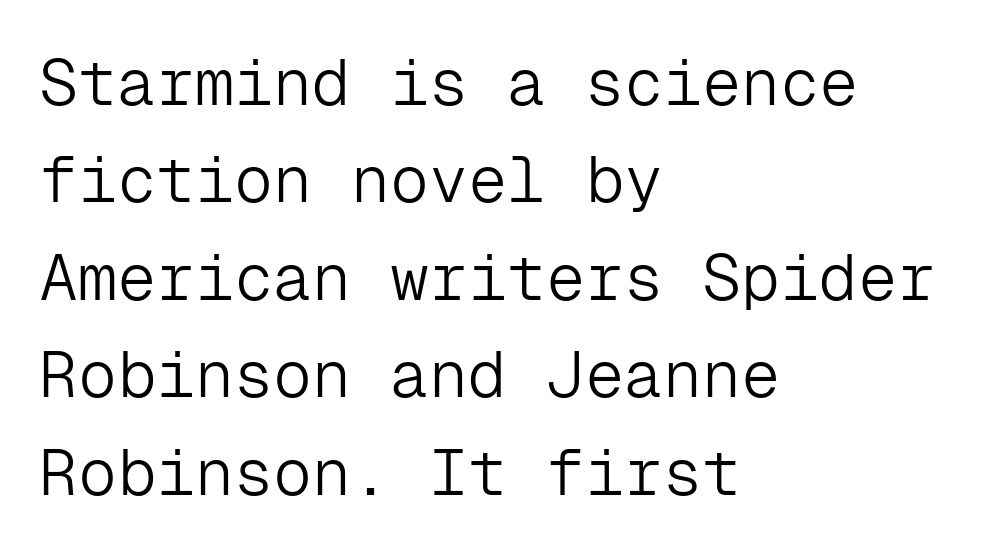
The image shows 65 px light sans-serif type, upright, monospaced; set left-aligned, normal line spacing (1.5x), normal letter spacing, not underlined; low stroke contrast and a medium x-height.
